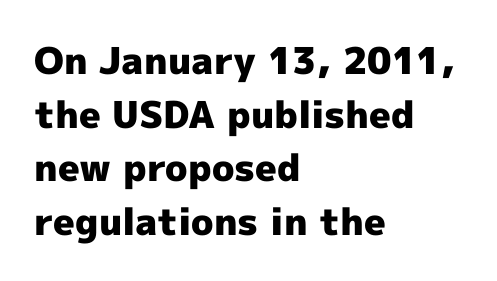
The image shows 37 px heavy sans-serif type, upright; set left-aligned, normal line spacing (1.45x), normal letter spacing, not underlined; a medium x-height.
